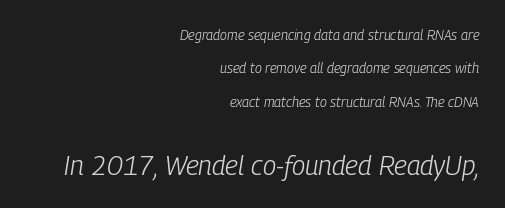
The image shows 27 px text type, italic (leaning right); set right-aligned, loose line spacing (2.38x), normal letter spacing, not underlined; the second (bottom) block is 1.93x larger.
